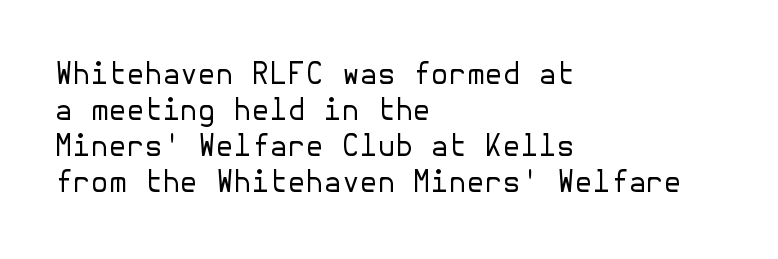
{"serif": "no", "italic": "no", "bold": "no", "weight": "regular", "width": "normal", "stroke_contrast": "low", "x_height": "medium", "underline": "no", "align": "left", "line_spacing_ratio": 1.24, "letter_spacing": "normal", "letter_spacing_em": 0.0, "glyph_px": 29}
